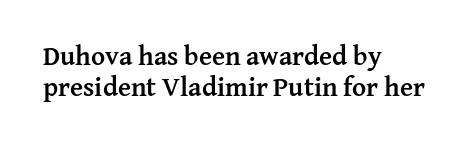
The image shows 27 px bold type, upright; set left-aligned, tight line spacing (1.14x), normal letter spacing, not underlined.
